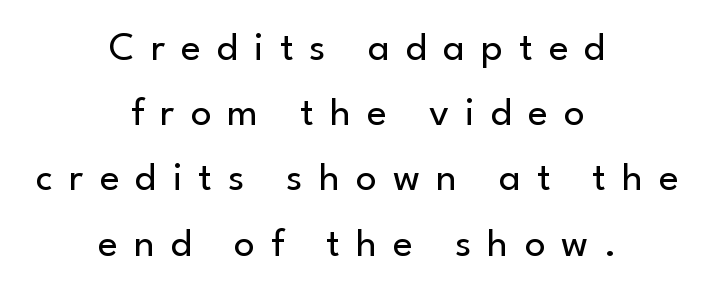
{"serif": "no", "italic": "no", "bold": "no", "weight": "regular", "width": "normal", "stroke_contrast": "low", "x_height": "small", "monospaced": "no", "underline": "no", "align": "center", "line_spacing": "normal", "line_spacing_ratio": 1.59, "letter_spacing": "wide", "letter_spacing_em": 0.39, "glyph_px": 41}
